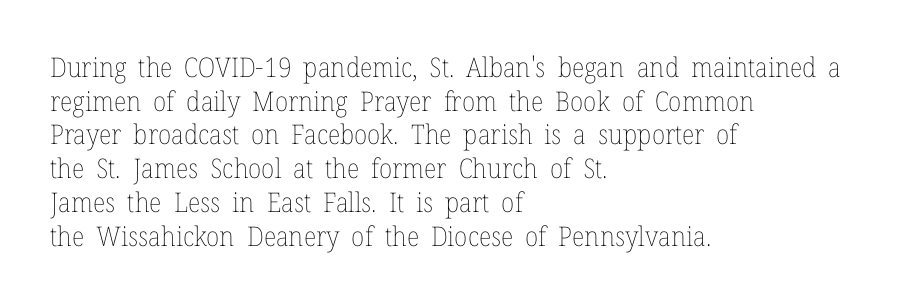
{"italic": "no", "bold": "no", "underline": "no", "align": "left", "line_spacing": "normal", "line_spacing_ratio": 1.25, "letter_spacing": "normal", "letter_spacing_em": 0.0, "glyph_px": 27}
